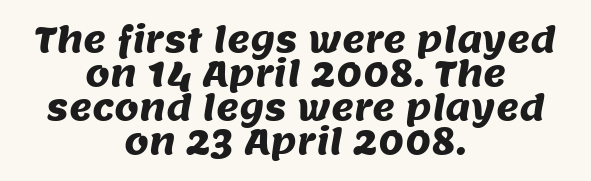
The typesetter chose a symmetrical, centered arrangement here. What's the leading like? Squeezed, with rows nearly overlapping. Think of a printed novel: that variable character pitch is what you see here. The glyphs are unaccompanied by any horizontal stroke below them.
